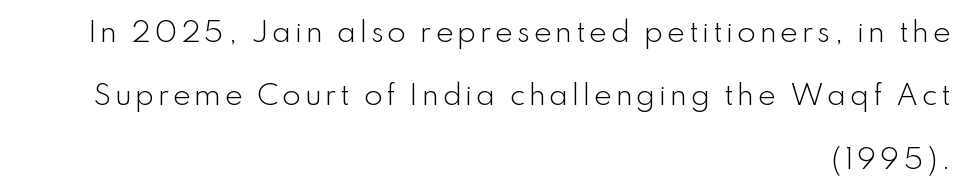
{"italic": "no", "bold": "no", "underline": "no", "align": "right", "line_spacing": "loose", "line_spacing_ratio": 2.35, "glyph_px": 27}
